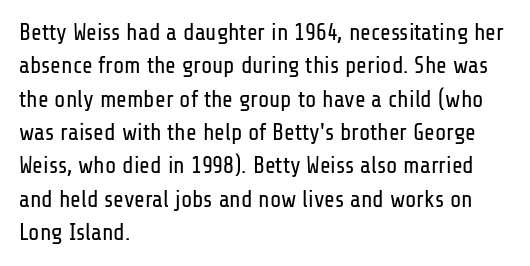
The image shows 23 px text type, upright; set left-aligned, normal line spacing (1.45x), normal letter spacing, not underlined.
